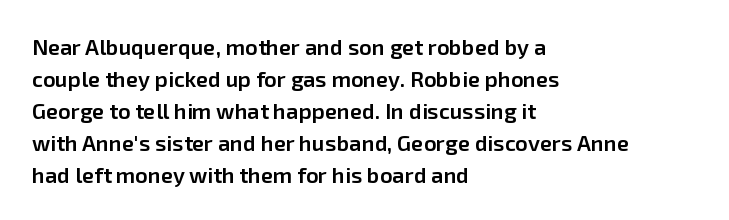
Q: Is the text bold? A: Semi-bold.
Q: Is the text italic (slanted)? A: No, it is upright.
Q: Is the text underlined? A: No.
Q: How is the paragraph aligned? A: Left-aligned.
Q: Is the spacing between letters normal or unusually wide? A: Normal.
Q: Is the spacing between lines tight, normal or loose? A: Normal.
